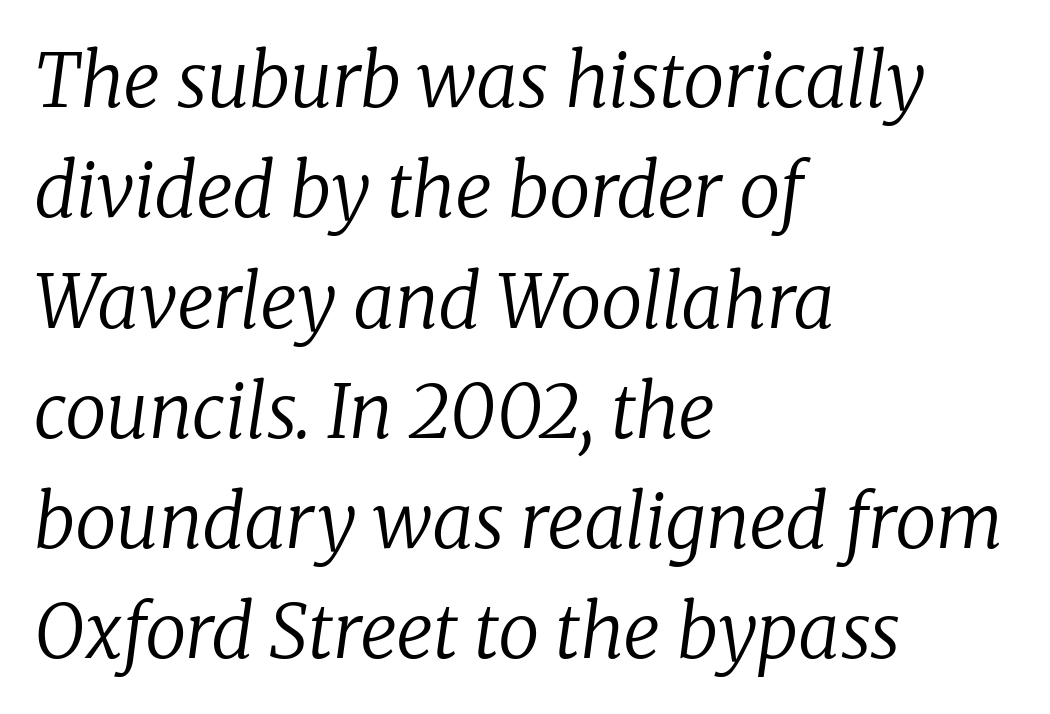
{"serif": "yes", "italic": "yes", "lean": "right", "slant_degrees": 8, "bold": "no", "weight": "regular", "width": "normal", "stroke_contrast": "low", "x_height": "medium", "monospaced": "no", "underline": "no", "align": "left", "line_spacing": "normal", "line_spacing_ratio": 1.49, "letter_spacing": "normal", "letter_spacing_em": 0.0, "glyph_px": 74}
